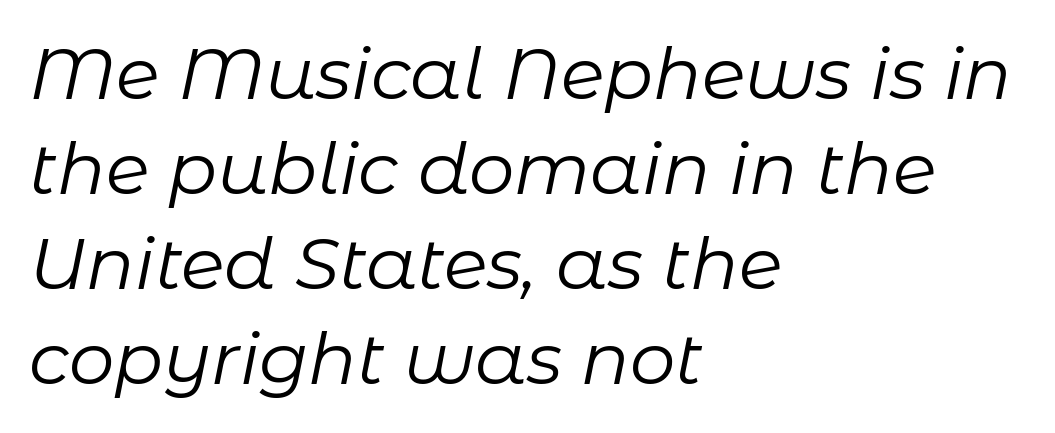
{"italic": "yes", "lean": "right", "slant_degrees": 11, "bold": "no", "weight": "regular", "width": "normal", "stroke_contrast": "low", "x_height": "medium", "monospaced": "no", "underline": "no", "align": "left", "line_spacing": "normal", "line_spacing_ratio": 1.32, "letter_spacing": "normal", "letter_spacing_em": 0.0, "glyph_px": 72}
